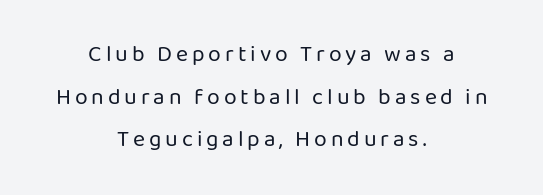
The image shows 23 px text type, upright; set centered, line spacing 1.85x, not underlined.
